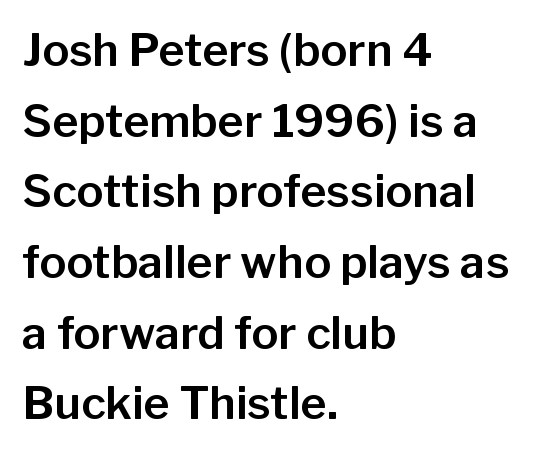
{"serif": "no", "italic": "no", "width": "normal", "stroke_contrast": "low", "x_height": "medium", "monospaced": "no", "underline": "no", "align": "left", "line_spacing": "normal", "line_spacing_ratio": 1.57, "letter_spacing": "normal", "letter_spacing_em": 0.0, "glyph_px": 45}
